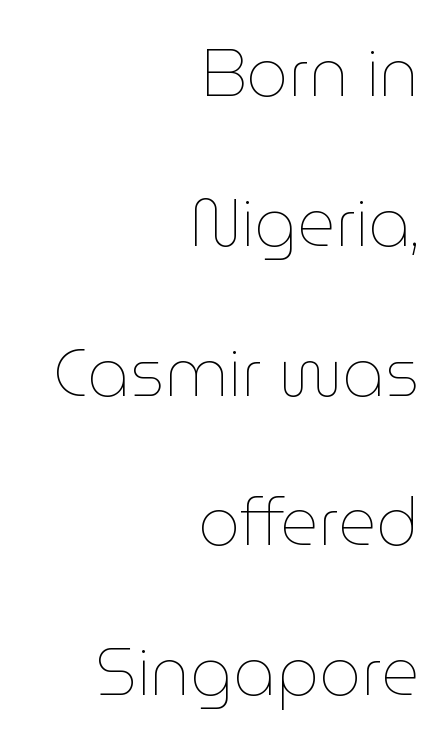
{"italic": "no", "bold": "no", "weight": "thin", "width": "normal", "stroke_contrast": "low", "x_height": "medium", "monospaced": "no", "underline": "no", "align": "right", "line_spacing": "loose", "line_spacing_ratio": 2.27, "letter_spacing": "normal", "letter_spacing_em": 0.0, "glyph_px": 66}
